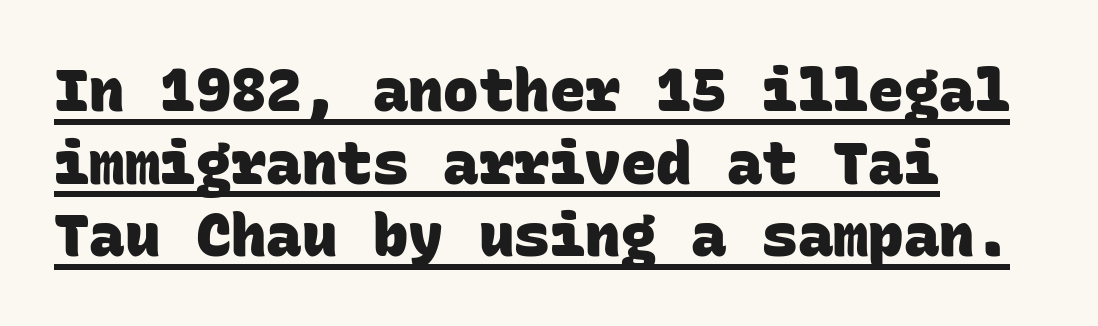
The image shows 59 px heavy sans-serif type, monospaced; set left-aligned, line spacing 1.23x, normal letter spacing, underlined; low stroke contrast and a large x-height.
